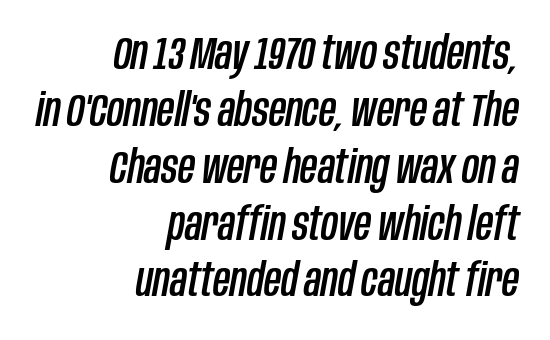
{"italic": "yes", "lean": "right", "slant_degrees": 10, "width": "condensed", "stroke_contrast": "low", "x_height": "large", "monospaced": "no", "underline": "no", "align": "right", "line_spacing_ratio": 1.21, "letter_spacing": "normal", "letter_spacing_em": 0.0, "glyph_px": 47}
